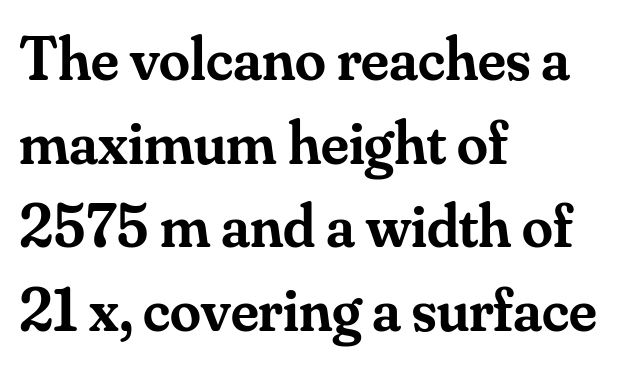
Q: Is the text bold? A: Semi-bold.
Q: Is the text italic (slanted)? A: No, it is upright.
Q: Is the typeface a serif or a sans-serif typeface? A: Serif.
Q: Is the text underlined? A: No.
Q: How is the paragraph aligned? A: Left-aligned.
Q: Is the spacing between letters normal or unusually wide? A: Normal.
Q: Is the spacing between lines tight, normal or loose? A: Normal.
Q: Width (condensed, normal, or wide)? A: Normal.
Q: Stroke contrast? A: Medium.
Q: x-height? A: Small.
Q: Monospaced? A: No.
